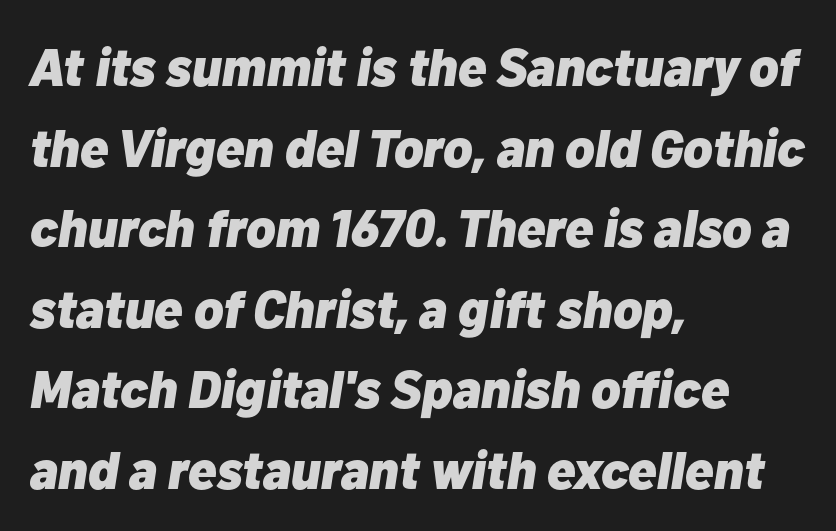
The image shows 53 px heavy type, italic (leaning right); set left-aligned, normal line spacing (1.52x), normal letter spacing, not underlined; low stroke contrast and a medium x-height.
